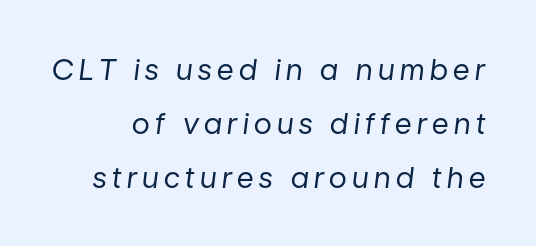
Q: Is the text bold? A: No.
Q: Is the text italic (slanted)? A: Yes, it leans right by about 7 degrees.
Q: Is the text underlined? A: No.
Q: Width (condensed, normal, or wide)? A: Normal.
Q: Stroke contrast? A: Low.
Q: x-height? A: Medium.
Q: Monospaced? A: No.
